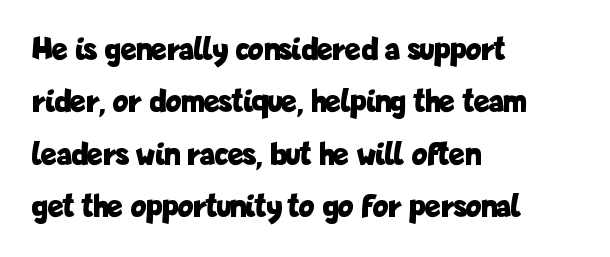
The words here are not underlined. Compared with typical paragraphs, the rows here are spaced about the same. Are there feet on the stems? There aren't — it's a sans. Is this a fixed-width face? No — the glyphs have proportional, varying widths. Glyph-to-glyph distance matches everyday printed text.
